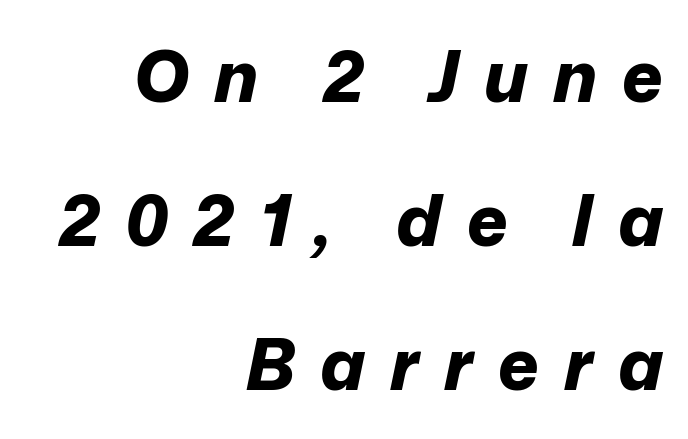
The image shows 70 px bold type, italic (leaning right); set right-aligned, loose line spacing (2.06x), unusually wide letter spacing (+0.36 em), not underlined; low stroke contrast and a medium x-height.
